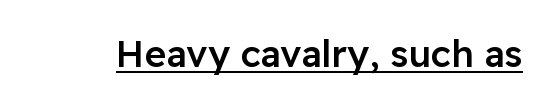
Q: Is the text bold? A: Semi-bold.
Q: Is the text italic (slanted)? A: No, it is upright.
Q: Is the typeface a serif or a sans-serif typeface? A: Sans-serif.
Q: Is the text underlined? A: Yes.
Q: Is the spacing between letters normal or unusually wide? A: Normal.
Q: Width (condensed, normal, or wide)? A: Normal.
Q: Stroke contrast? A: Low.
Q: x-height? A: Medium.
Q: Monospaced? A: No.
